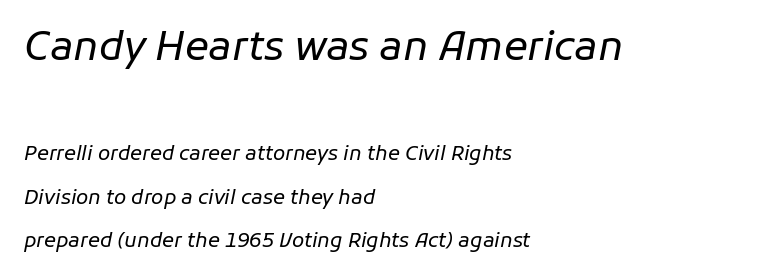
{"italic": "yes", "lean": "right", "slant_degrees": 11, "bold": "no", "weight": "regular", "width": "normal", "stroke_contrast": "low", "x_height": "medium", "monospaced": "no", "underline": "no", "align": "left", "line_spacing": "loose", "line_spacing_ratio": 2.16, "letter_spacing": "normal", "letter_spacing_em": 0.0, "larger_block": "first", "size_ratio": 2.0, "glyph_px": 40}
